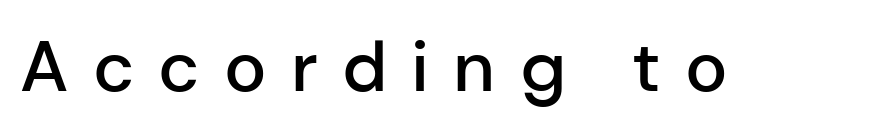
{"serif": "no", "italic": "no", "bold": "semi", "weight": "semibold", "width": "normal", "stroke_contrast": "low", "x_height": "medium", "monospaced": "no", "underline": "no", "letter_spacing": "wide", "letter_spacing_em": 0.34, "glyph_px": 71}
